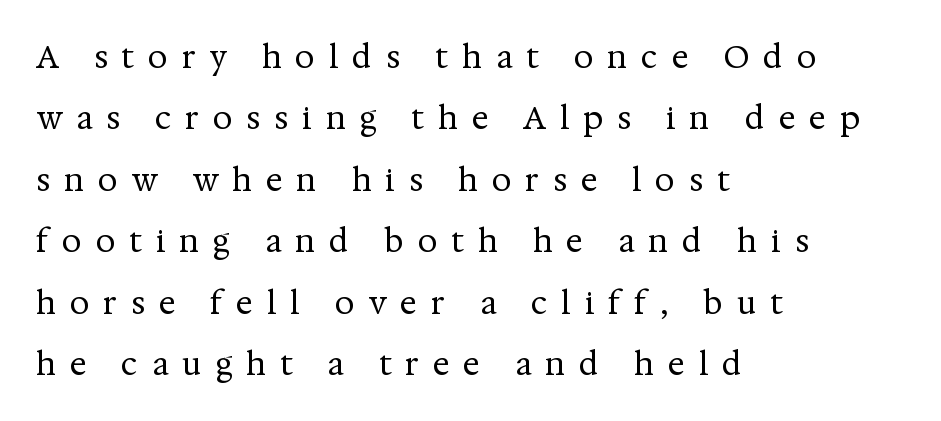
Stroke mass is kept to a normal reading level or below. A clean baseline with only descenders dipping below it. Glyph-to-glyph distance is far greater than everyday printed text. Does the lettering tilt? It doesn't — this is upright. Leftover space on each line is placed entirely after the last word. Whoever set this chose breathing room over compactness in the vertical rhythm.
